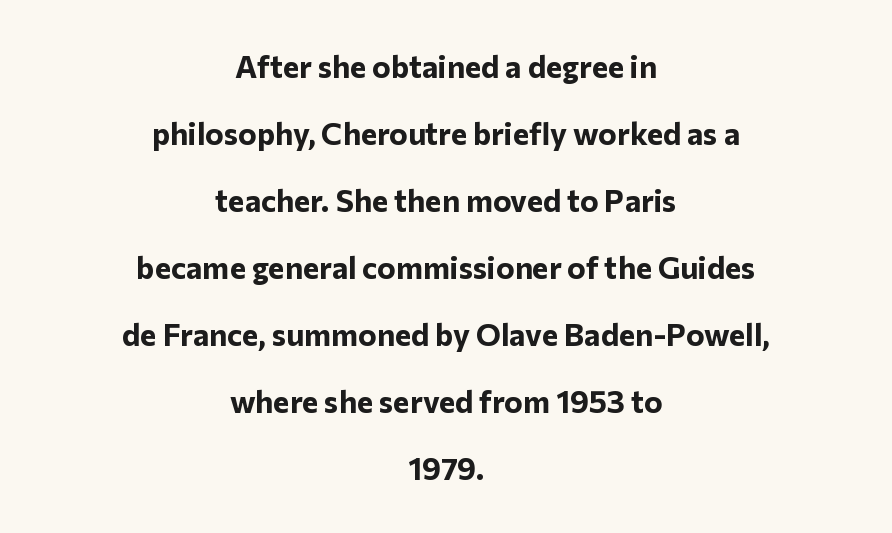
The image shows 31 px bold sans-serif type, upright; set centered, loose line spacing (2.16x), normal letter spacing, not underlined; low stroke contrast and a medium x-height.
